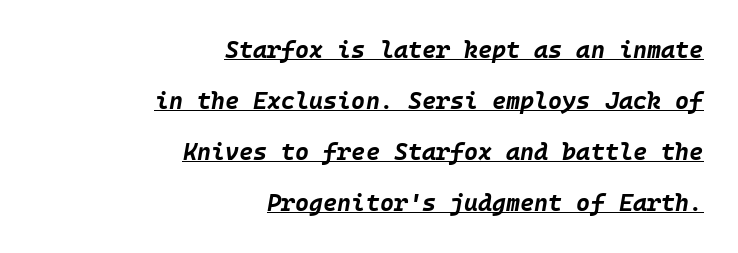
The image shows 24 px bold type, italic (leaning right); set right-aligned, loose line spacing (2.13x), normal letter spacing, underlined.
